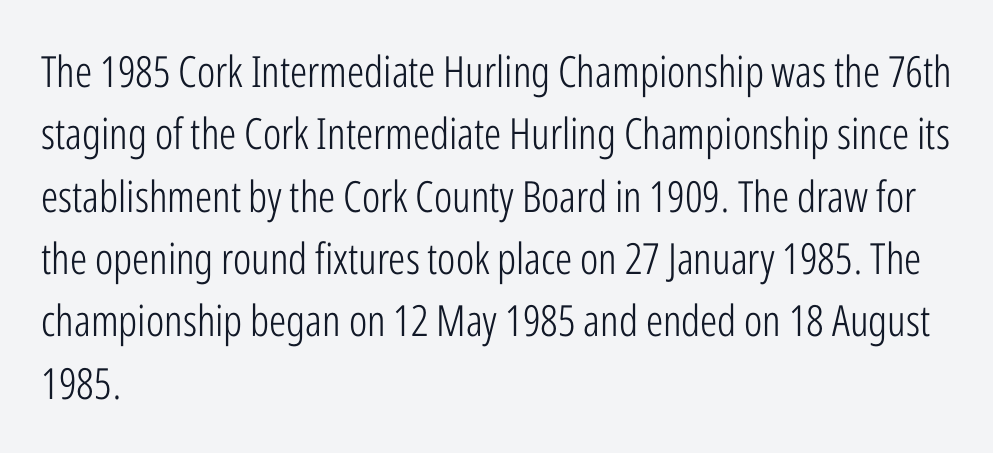
Q: Is the text bold? A: No.
Q: Is the text italic (slanted)? A: No, it is upright.
Q: Is the typeface a serif or a sans-serif typeface? A: Sans-serif.
Q: Is the text underlined? A: No.
Q: How is the paragraph aligned? A: Left-aligned.
Q: Is the spacing between letters normal or unusually wide? A: Normal.
Q: Is the spacing between lines tight, normal or loose? A: Normal.
Q: Width (condensed, normal, or wide)? A: Condensed.
Q: Stroke contrast? A: Low.
Q: x-height? A: Medium.
Q: Monospaced? A: No.
